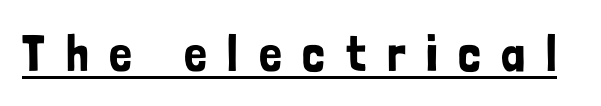
Q: Is the text italic (slanted)? A: No, it is upright.
Q: Is the typeface a serif or a sans-serif typeface? A: Sans-serif.
Q: Is the text underlined? A: Yes.
Q: Is the spacing between letters normal or unusually wide? A: Unusually wide.
Q: Width (condensed, normal, or wide)? A: Condensed.
Q: Stroke contrast? A: Low.
Q: x-height? A: Medium.
Q: Monospaced? A: No.
